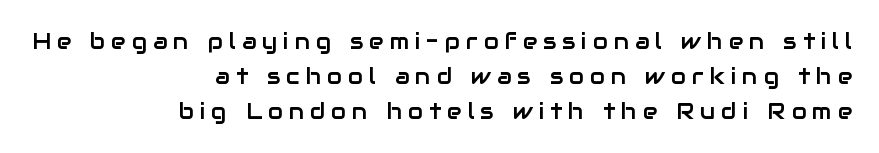
Q: Is the text italic (slanted)? A: No, it is upright.
Q: Is the text underlined? A: No.
Q: How is the paragraph aligned? A: Right-aligned.
Q: Is the spacing between letters normal or unusually wide? A: Unusually wide.
Q: Is the spacing between lines tight, normal or loose? A: Normal.
